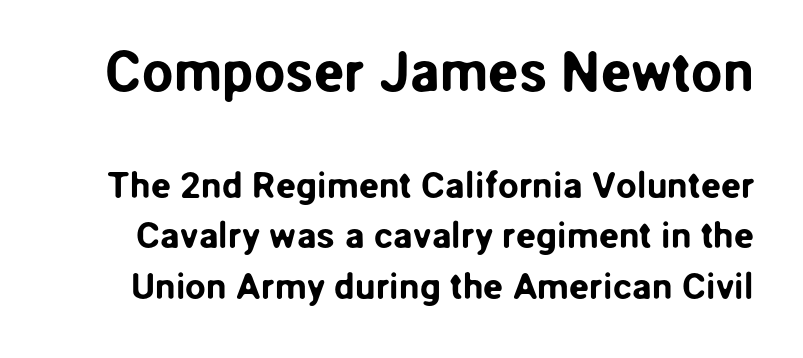
Style check: upright. These lines are rendered in a variable-pitch font. Normally led — the rows are evenly, conventionally spaced. The passage shown has conventional tracking throughout.
